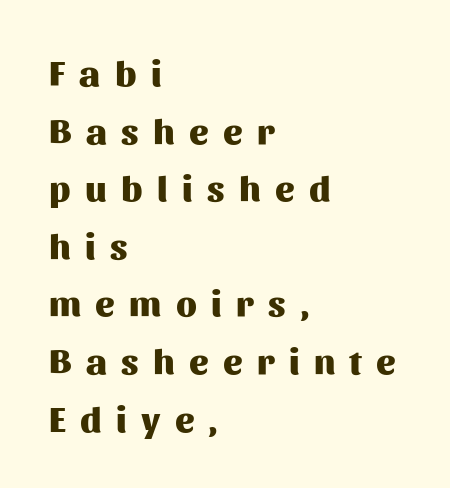
The image shows 36 px heavy sans-serif type, upright; set left-aligned, normal line spacing (1.6x), unusually wide letter spacing (+0.4 em), not underlined; medium stroke contrast and a medium x-height.
